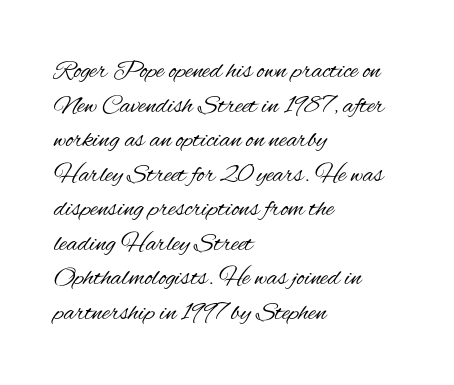
{"bold": "no", "underline": "no", "align": "left", "line_spacing": "normal", "line_spacing_ratio": 1.33, "letter_spacing": "normal", "letter_spacing_em": 0.0, "glyph_px": 26}
